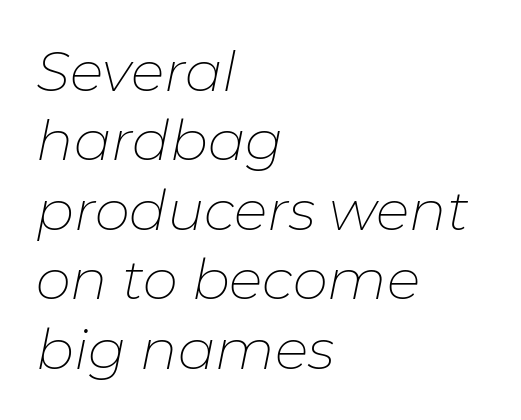
Q: Is the text bold? A: No.
Q: Is the text italic (slanted)? A: Yes, it leans right by about 11 degrees.
Q: Is the text underlined? A: No.
Q: How is the paragraph aligned? A: Left-aligned.
Q: Is the spacing between letters normal or unusually wide? A: Normal.
Q: Width (condensed, normal, or wide)? A: Normal.
Q: Stroke contrast? A: Low.
Q: x-height? A: Medium.
Q: Monospaced? A: No.
